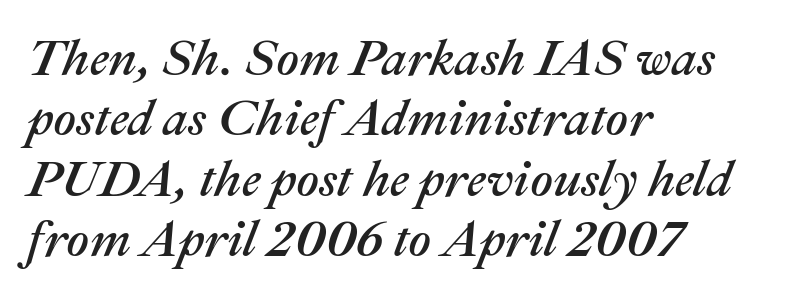
Q: Is the text italic (slanted)? A: Yes, it leans right by about 22 degrees.
Q: Is the text underlined? A: No.
Q: How is the paragraph aligned? A: Left-aligned.
Q: Is the spacing between letters normal or unusually wide? A: Normal.
Q: Width (condensed, normal, or wide)? A: Normal.
Q: Stroke contrast? A: Medium.
Q: x-height? A: Medium.
Q: Monospaced? A: No.
